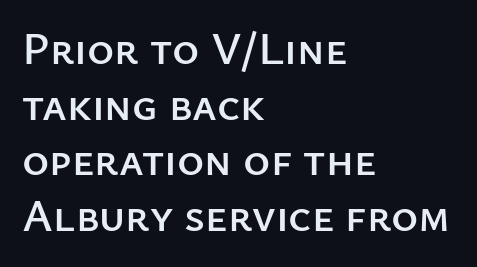
The compositor pushed each line to the left boundary. This is sans-serif lettering, the kind often seen on screens and signage. Every stem runs plumb, perpendicular to the baseline. The area under the type is left untouched.
